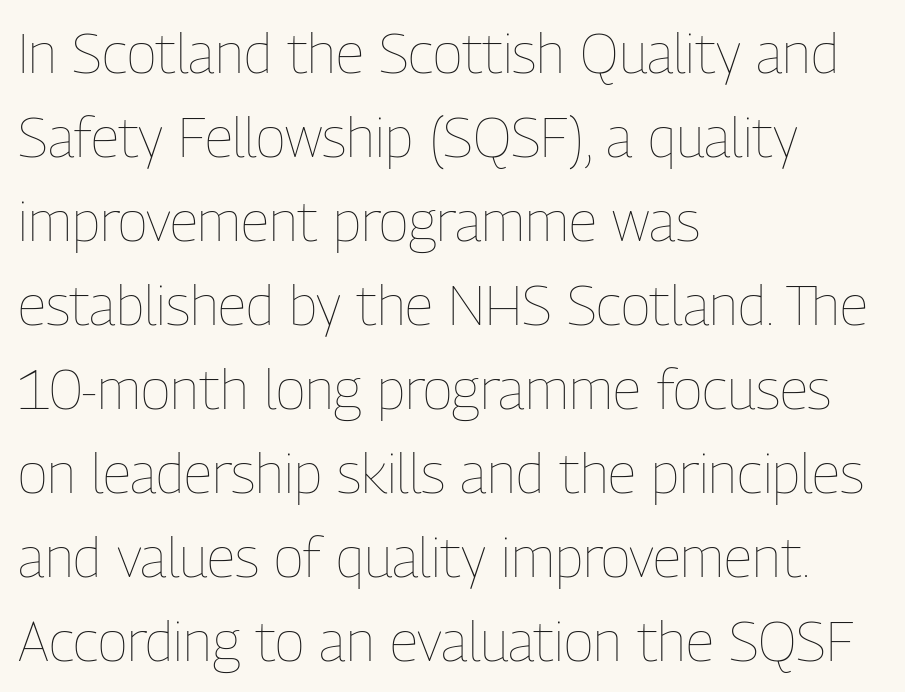
The image shows 56 px thin, condensed type, upright; set left-aligned, normal line spacing (1.5x), normal letter spacing, not underlined; low stroke contrast and a medium x-height.
